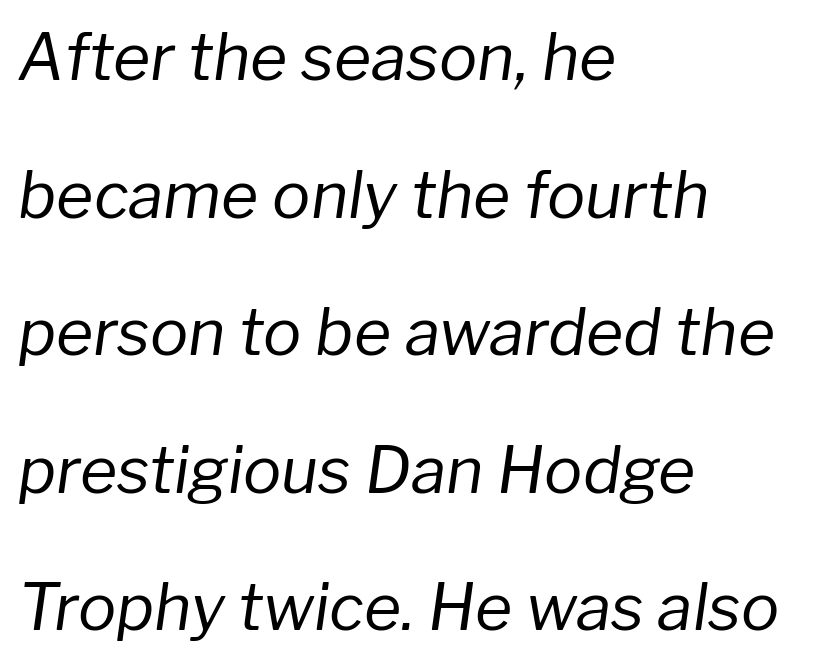
Q: Is the text bold? A: No.
Q: Is the text italic (slanted)? A: Yes, it leans right by about 8 degrees.
Q: Is the text underlined? A: No.
Q: How is the paragraph aligned? A: Left-aligned.
Q: Is the spacing between letters normal or unusually wide? A: Normal.
Q: Is the spacing between lines tight, normal or loose? A: Loose.
Q: Width (condensed, normal, or wide)? A: Normal.
Q: Stroke contrast? A: Low.
Q: x-height? A: Medium.
Q: Monospaced? A: No.
